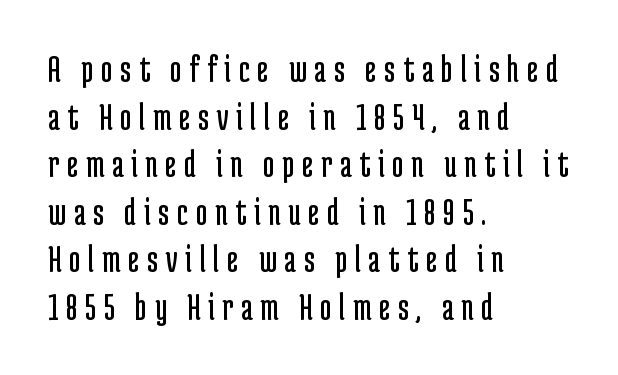
{"serif": "no", "italic": "no", "bold": "no", "weight": "regular", "width": "condensed", "stroke_contrast": "low", "x_height": "medium", "monospaced": "no", "underline": "no", "align": "left", "line_spacing_ratio": 1.19, "glyph_px": 40}
